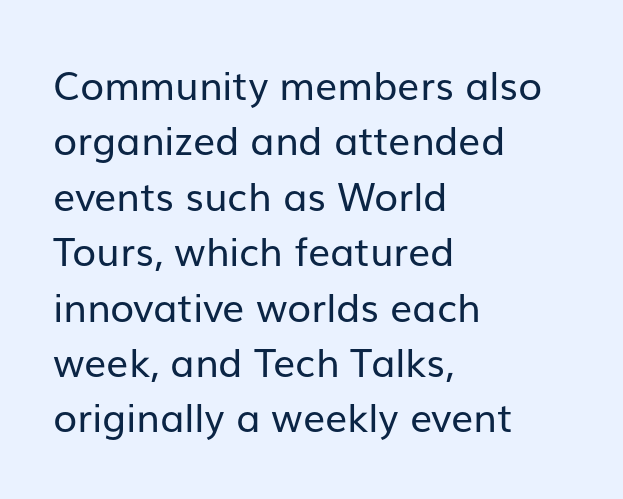
Whoever set this chose a conventional vertical rhythm. Note the varied advance widths — an 'i' is clearly narrower than an 'm'. Does the lettering tilt? It doesn't — this is upright. The face looks like a standard text weight, possibly lighter. The space beneath each line is pristine and unruled. The text was rendered using a sans face with plain stroke endings.
